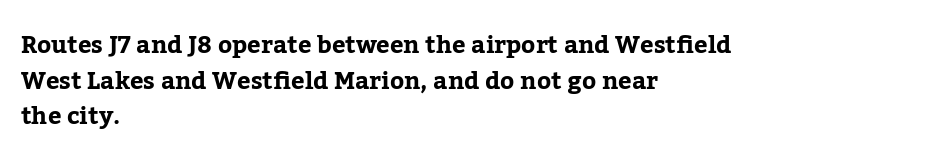
Q: Is the text italic (slanted)? A: No, it is upright.
Q: Is the text underlined? A: No.
Q: How is the paragraph aligned? A: Left-aligned.
Q: Is the spacing between letters normal or unusually wide? A: Normal.
Q: Is the spacing between lines tight, normal or loose? A: Normal.
